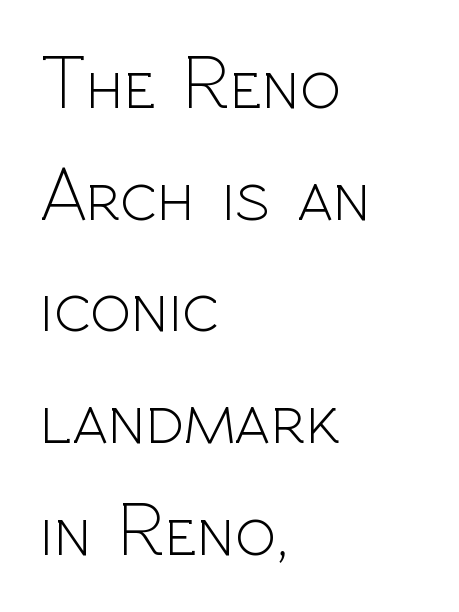
Q: Is the text bold? A: No.
Q: Is the text italic (slanted)? A: No, it is upright.
Q: Is the typeface a serif or a sans-serif typeface? A: Sans-serif.
Q: Is the text underlined? A: No.
Q: How is the paragraph aligned? A: Left-aligned.
Q: Is the spacing between letters normal or unusually wide? A: Normal.
Q: Is the spacing between lines tight, normal or loose? A: Normal.
Q: Width (condensed, normal, or wide)? A: Normal.
Q: x-height? A: Medium.
Q: Monospaced? A: No.
